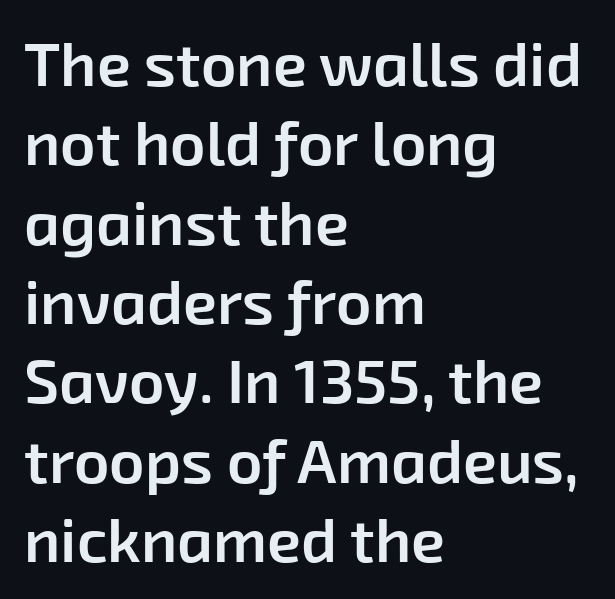
{"serif": "no", "bold": "semi", "weight": "semibold", "width": "normal", "stroke_contrast": "low", "x_height": "medium", "monospaced": "no", "underline": "no", "align": "left", "line_spacing": "normal", "line_spacing_ratio": 1.28, "letter_spacing": "normal", "letter_spacing_em": 0.0, "glyph_px": 62}
